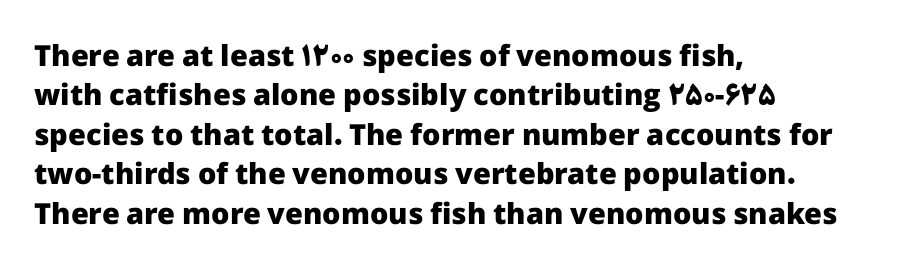
{"serif": "no", "italic": "no", "bold": "yes", "weight": "heavy", "width": "normal", "stroke_contrast": "low", "x_height": "medium", "monospaced": "no", "underline": "no", "align": "left", "line_spacing": "normal", "line_spacing_ratio": 1.36, "letter_spacing": "normal", "letter_spacing_em": 0.0, "glyph_px": 29}
